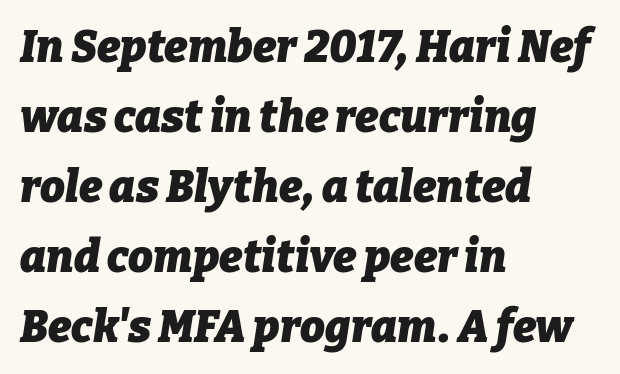
{"italic": "yes", "lean": "right", "slant_degrees": 9, "bold": "yes", "weight": "heavy", "width": "normal", "stroke_contrast": "low", "x_height": "medium", "monospaced": "no", "underline": "no", "align": "left", "line_spacing": "normal", "line_spacing_ratio": 1.59, "letter_spacing": "normal", "letter_spacing_em": 0.0, "glyph_px": 44}
